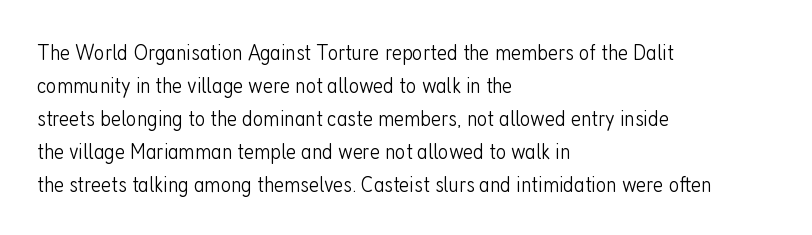
Honestly, the row spacing looks completely unremarkable. Caption: face not bold, strokes unweighted. Posture: vertical. This rendering features lettering with no underline. The setting favours the left margin, as ordinary paragraphs usually do.
